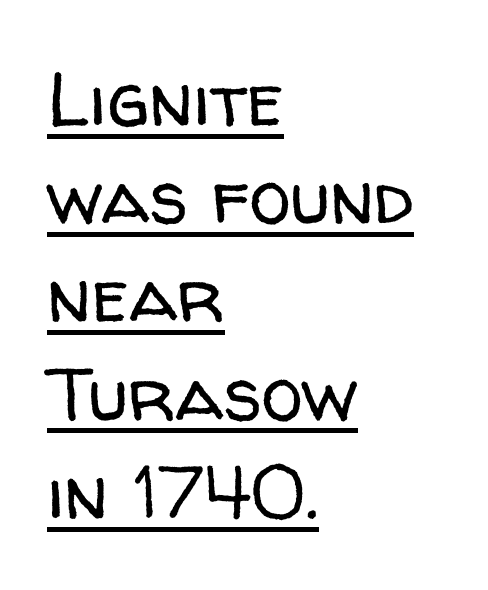
The image shows 75 px regular-weight sans-serif type, upright; set left-aligned, normal line spacing (1.31x), normal letter spacing, underlined; low stroke contrast and a medium x-height.
